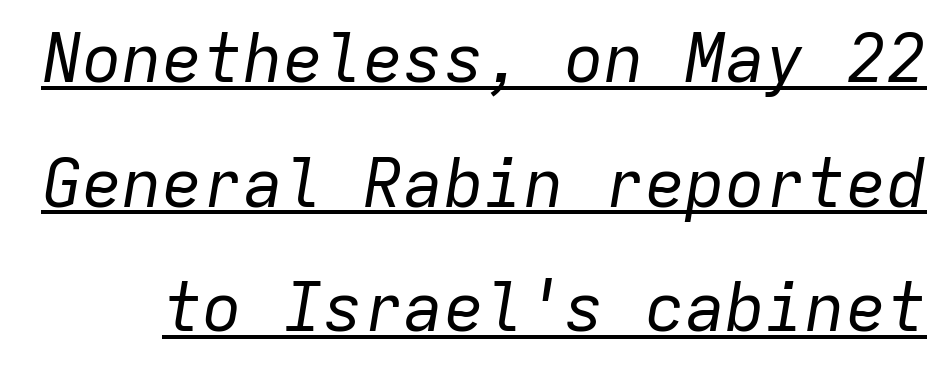
{"italic": "yes", "lean": "right", "slant_degrees": 9, "bold": "no", "weight": "regular", "width": "normal", "stroke_contrast": "low", "x_height": "medium", "monospaced": "yes", "underline": "yes", "line_spacing_ratio": 1.86, "letter_spacing": "normal", "letter_spacing_em": 0.0, "glyph_px": 67}
